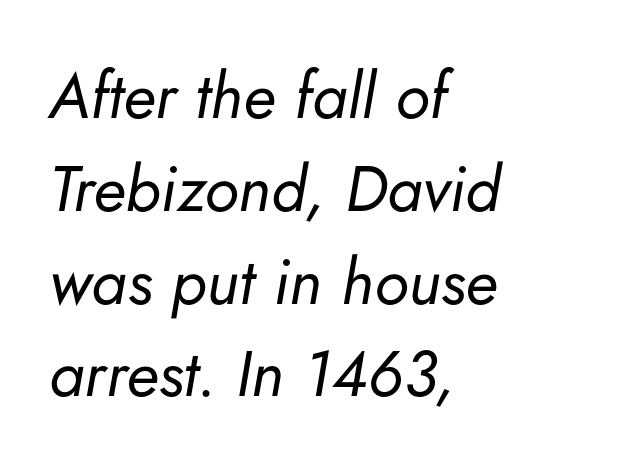
{"italic": "yes", "lean": "right", "slant_degrees": 5, "bold": "no", "weight": "regular", "width": "normal", "stroke_contrast": "low", "x_height": "small", "monospaced": "no", "underline": "no", "align": "left", "line_spacing": "normal", "line_spacing_ratio": 1.45, "letter_spacing": "normal", "letter_spacing_em": 0.0, "glyph_px": 64}
